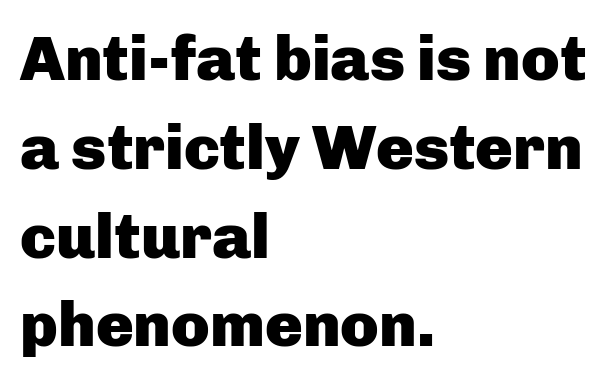
The image shows 63 px heavy sans-serif type, upright; set left-aligned, normal line spacing (1.41x), normal letter spacing, not underlined; low stroke contrast and a medium x-height.
